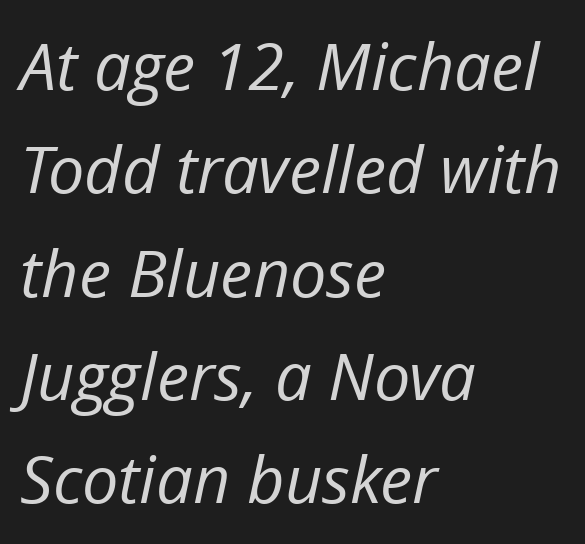
Q: Is the text bold? A: No.
Q: Is the text italic (slanted)? A: Yes, it leans right by about 12 degrees.
Q: Is the text underlined? A: No.
Q: How is the paragraph aligned? A: Left-aligned.
Q: Is the spacing between letters normal or unusually wide? A: Normal.
Q: Is the spacing between lines tight, normal or loose? A: Normal.
Q: Width (condensed, normal, or wide)? A: Normal.
Q: Stroke contrast? A: Low.
Q: x-height? A: Medium.
Q: Monospaced? A: No.
